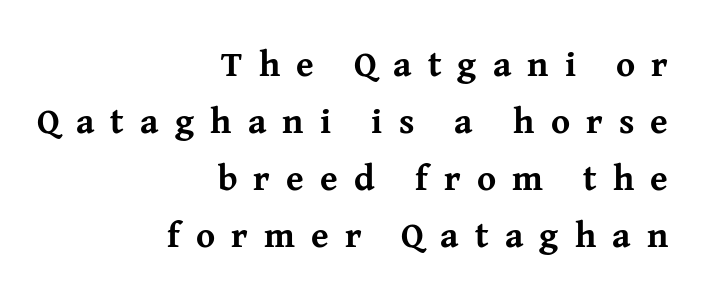
The image shows 36 px bold serif type, upright; set right-aligned, normal line spacing (1.58x), unusually wide letter spacing (+0.45 em), not underlined; medium stroke contrast and a medium x-height.
